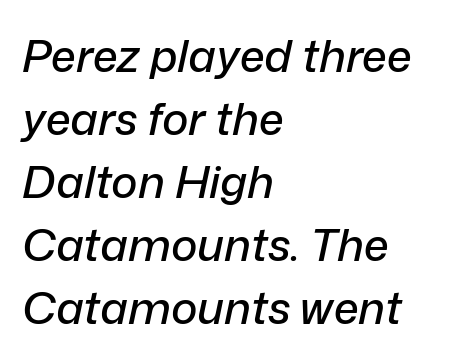
Q: Is the text italic (slanted)? A: Yes, it leans right by about 12 degrees.
Q: Is the text underlined? A: No.
Q: How is the paragraph aligned? A: Left-aligned.
Q: Is the spacing between letters normal or unusually wide? A: Normal.
Q: Is the spacing between lines tight, normal or loose? A: Normal.
Q: Width (condensed, normal, or wide)? A: Normal.
Q: Stroke contrast? A: Low.
Q: x-height? A: Medium.
Q: Monospaced? A: No.
